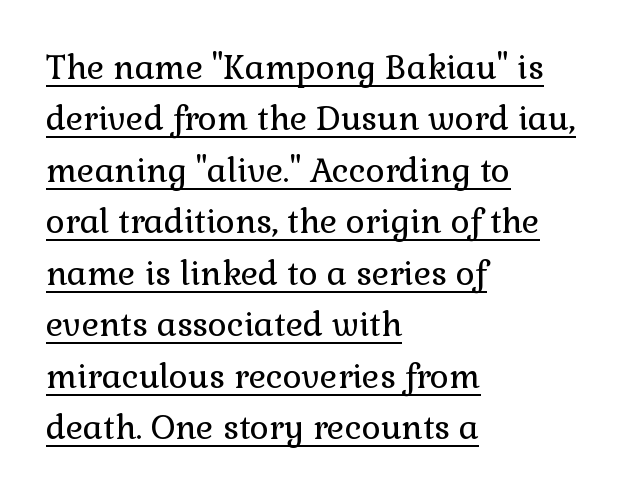
{"serif": "yes", "italic": "no", "bold": "no", "weight": "regular", "width": "normal", "x_height": "medium", "monospaced": "no", "underline": "yes", "align": "left", "line_spacing": "normal", "line_spacing_ratio": 1.56, "letter_spacing": "normal", "letter_spacing_em": 0.0, "glyph_px": 33}
